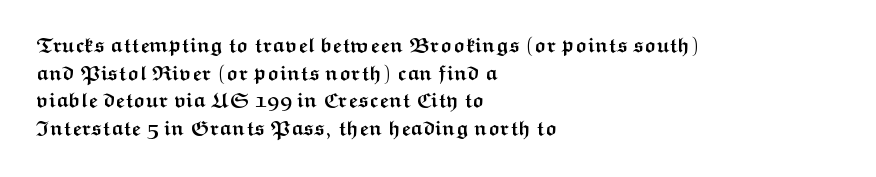
{"italic": "no", "bold": "yes", "underline": "no", "align": "left", "line_spacing": "normal", "line_spacing_ratio": 1.32, "letter_spacing": "normal", "letter_spacing_em": 0.0, "glyph_px": 21}
